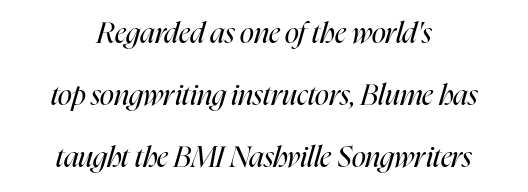
The line texture is even and compact thanks to regular tracking. Posture: slanted. The setting favours the middle, as headings and verse often do. The passage shown is typed in a proportional face where columns would drift.
